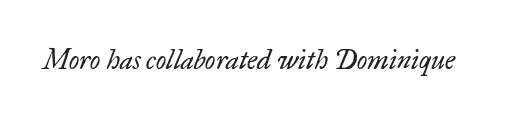
{"italic": "yes", "lean": "right", "slant_degrees": 17, "bold": "no", "underline": "no", "letter_spacing": "normal", "letter_spacing_em": 0.0, "glyph_px": 27}
